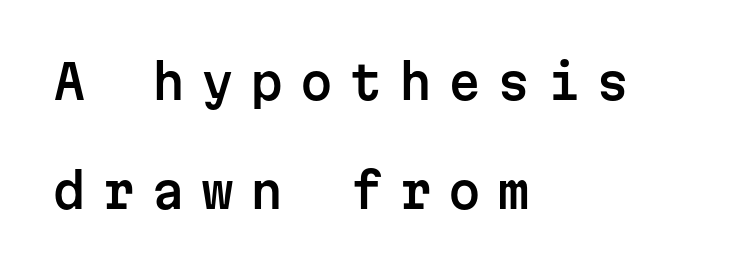
The image shows 47 px sans-serif type, upright, monospaced; set left-aligned, loose line spacing (2.31x), unusually wide letter spacing (+0.35 em), not underlined; low stroke contrast and a medium x-height.
